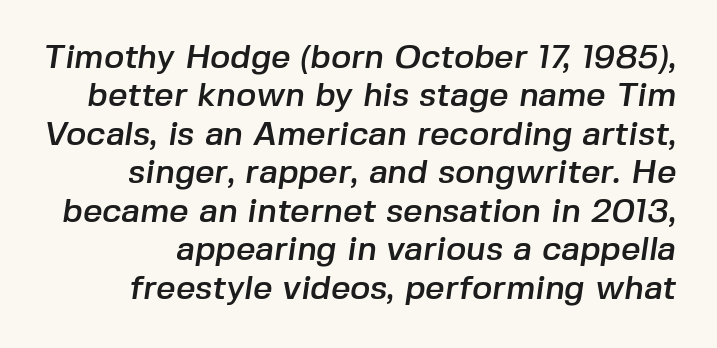
Plain, unruled lines of type. What's the leading like? Squeezed, with rows nearly overlapping. The face used here is a sans, in the tradition of grotesques and geometrics. Observe the ordinary spacing: letters are neighbours, not strangers. Spacing verdict: proportional, widths tailored to each character.
